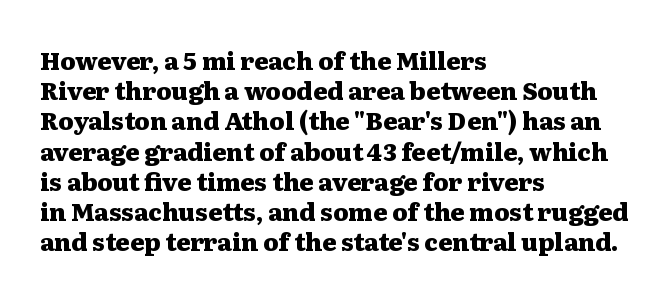
The image shows 24 px bold type, upright; set left-aligned, normal line spacing (1.26x), normal letter spacing, not underlined.
